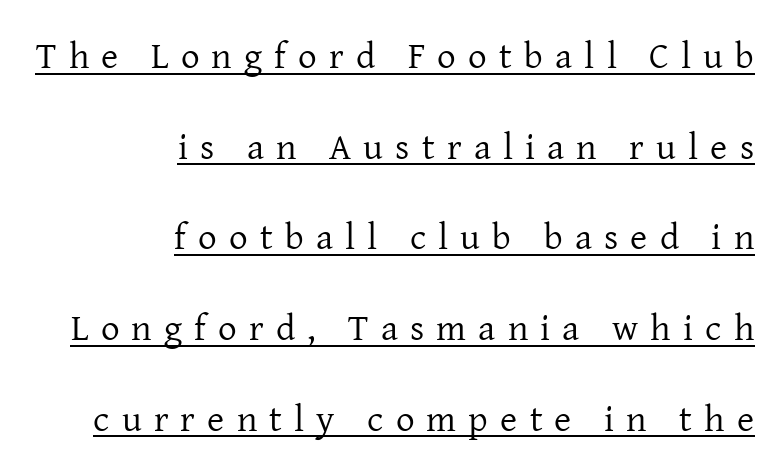
The image shows 37 px regular-weight serif type, upright; set right-aligned, loose line spacing (2.45x), unusually wide letter spacing (+0.33 em), underlined; low stroke contrast and a medium x-height.
